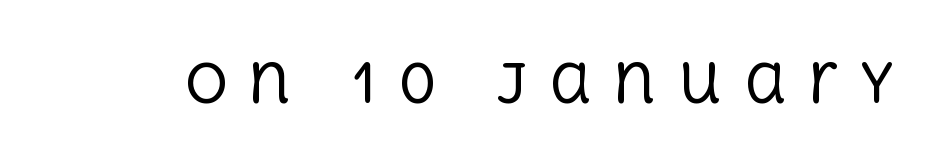
A clean baseline with only descenders dipping below it. Are there feet on the stems? There are — it's a serif. Every character sits straight up, as roman type does. You could not count columns in this text — the font is proportionally spaced. Substantial extra tracking has been applied to these lines.
